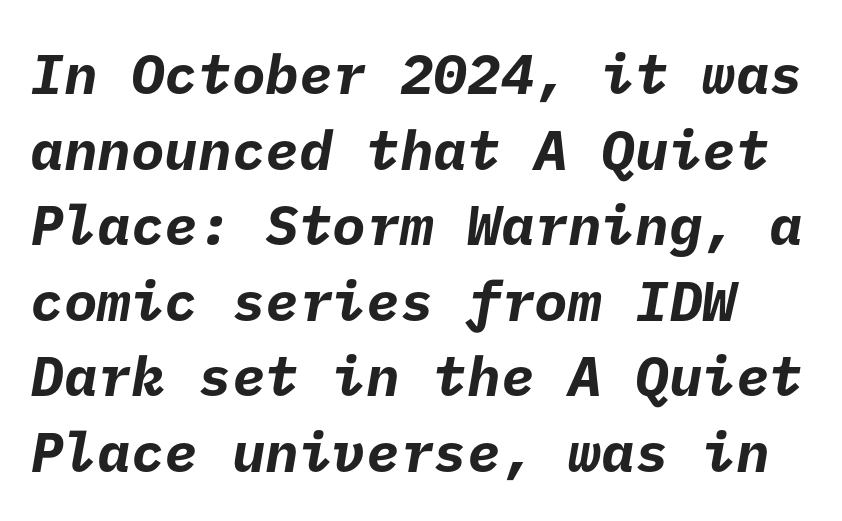
{"serif": "no", "bold": "yes", "weight": "bold", "width": "normal", "stroke_contrast": "low", "x_height": "medium", "underline": "no", "line_spacing": "normal", "line_spacing_ratio": 1.35, "letter_spacing": "normal", "letter_spacing_em": 0.0, "glyph_px": 56}
